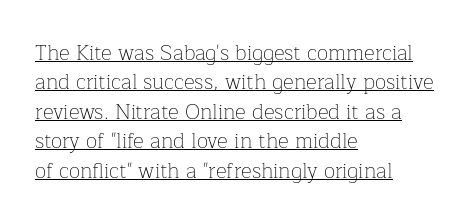
{"italic": "no", "bold": "no", "underline": "yes", "align": "left", "line_spacing": "normal", "line_spacing_ratio": 1.4, "letter_spacing": "normal", "letter_spacing_em": 0.0, "glyph_px": 21}
